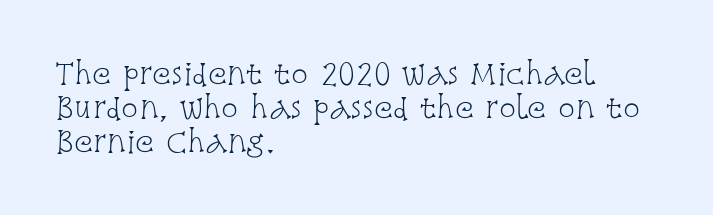
The image shows 28 px light, condensed serif type, upright; set left-aligned, line spacing 1.21x, normal letter spacing, not underlined; low stroke contrast and a large x-height.
